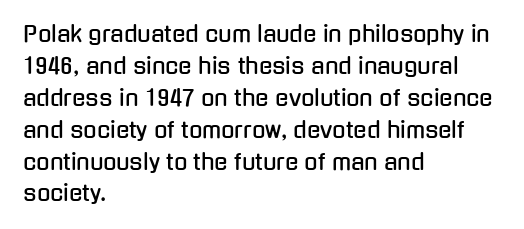
{"italic": "no", "underline": "no", "align": "left", "line_spacing": "normal", "line_spacing_ratio": 1.45, "letter_spacing": "normal", "letter_spacing_em": 0.0, "glyph_px": 22}
